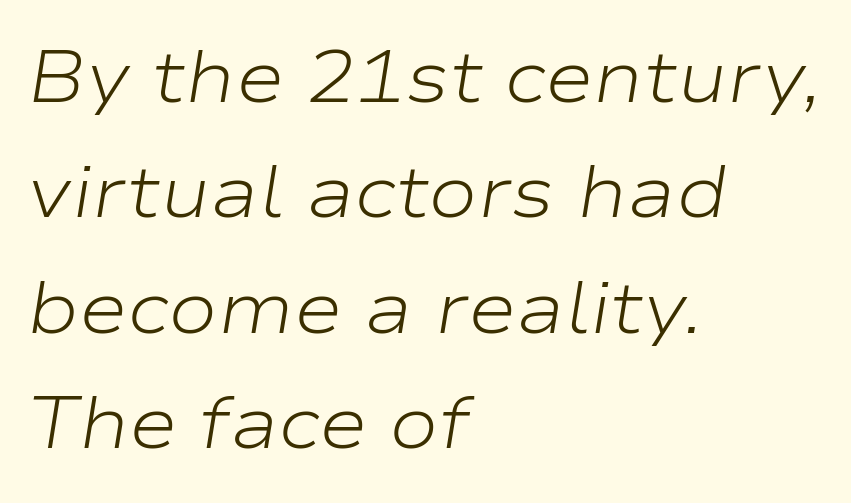
Does the copy run flush right? No — it runs flush left. A quiet, ordinary-to-light weight characterises the typeface. Posture: slanted. The block of text has a typical density, with ordinary space between rows.
